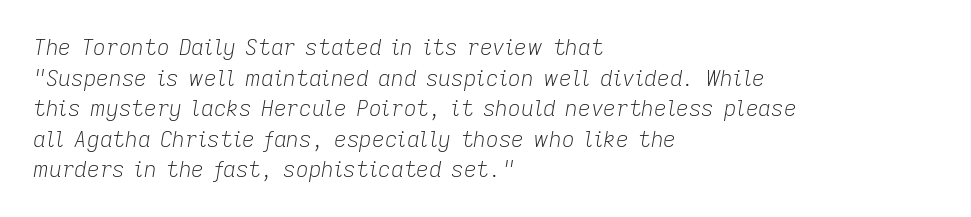
{"italic": "yes", "lean": "right", "slant_degrees": 9, "bold": "no", "underline": "no", "align": "left", "line_spacing": "normal", "line_spacing_ratio": 1.39, "letter_spacing": "normal", "letter_spacing_em": 0.0, "glyph_px": 22}
